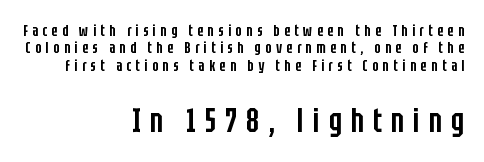
{"serif": "no", "italic": "no", "bold": "semi", "weight": "semibold", "width": "condensed", "stroke_contrast": "low", "x_height": "large", "monospaced": "no", "underline": "no", "align": "right", "line_spacing": "tight", "line_spacing_ratio": 1.09, "letter_spacing": "wide", "letter_spacing_em": 0.28, "larger_block": "second", "size_ratio": 2.06, "glyph_px": 33}
